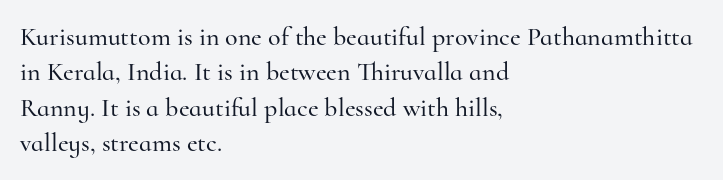
{"italic": "no", "underline": "no", "align": "left", "line_spacing": "normal", "line_spacing_ratio": 1.36, "letter_spacing": "normal", "letter_spacing_em": 0.0, "glyph_px": 26}
